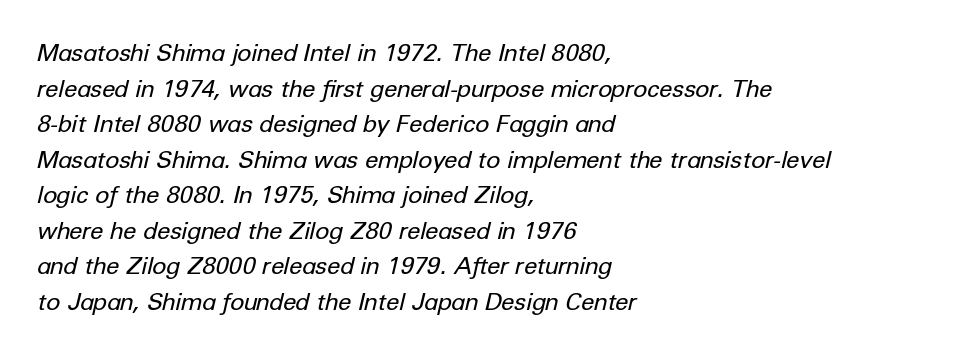
The image shows 24 px text type, italic (leaning right); set left-aligned, normal line spacing (1.48x), normal letter spacing, not underlined.
